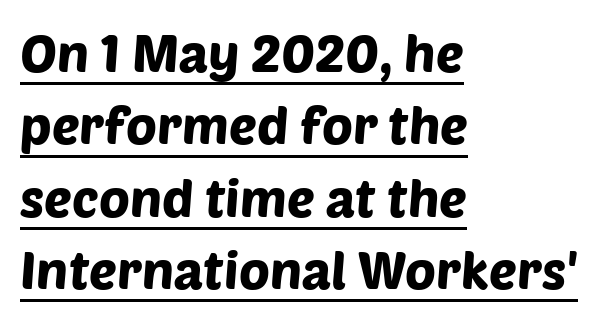
{"serif": "no", "width": "normal", "stroke_contrast": "low", "x_height": "large", "monospaced": "no", "underline": "yes", "align": "left", "line_spacing": "normal", "line_spacing_ratio": 1.39, "letter_spacing": "normal", "letter_spacing_em": 0.0, "glyph_px": 52}
